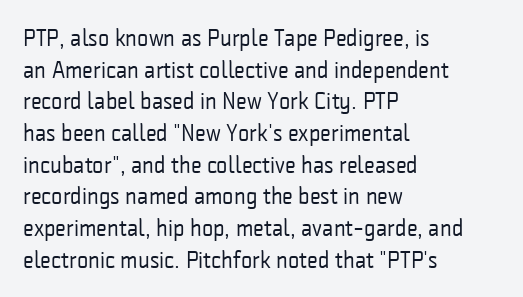
The image shows 24 px text type, upright; set left-aligned, normal line spacing (1.32x), normal letter spacing, not underlined.
